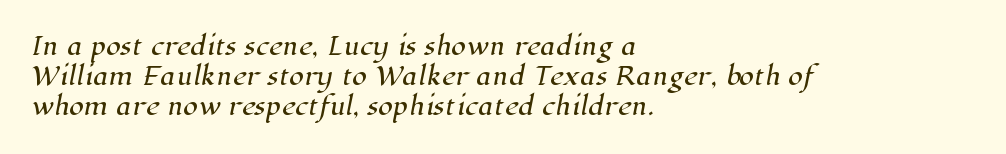
{"underline": "no", "align": "left", "line_spacing": "normal", "line_spacing_ratio": 1.26, "letter_spacing": "normal", "letter_spacing_em": 0.0, "glyph_px": 24}
